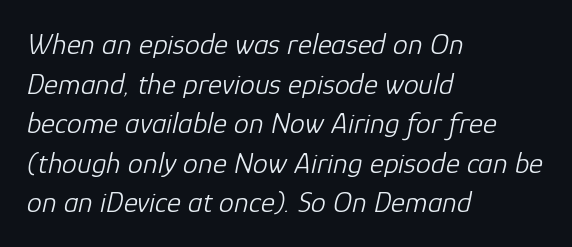
The image shows 30 px light type, italic (leaning right); set left-aligned, normal line spacing (1.32x), normal letter spacing, not underlined; low stroke contrast and a medium x-height.
